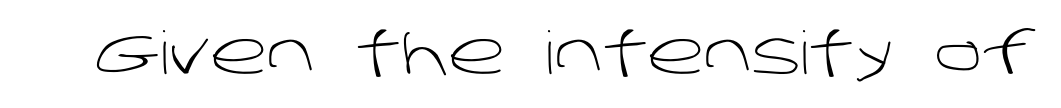
The image shows 59 px light sans-serif type; set normal letter spacing, not underlined; low stroke contrast and a large x-height.
